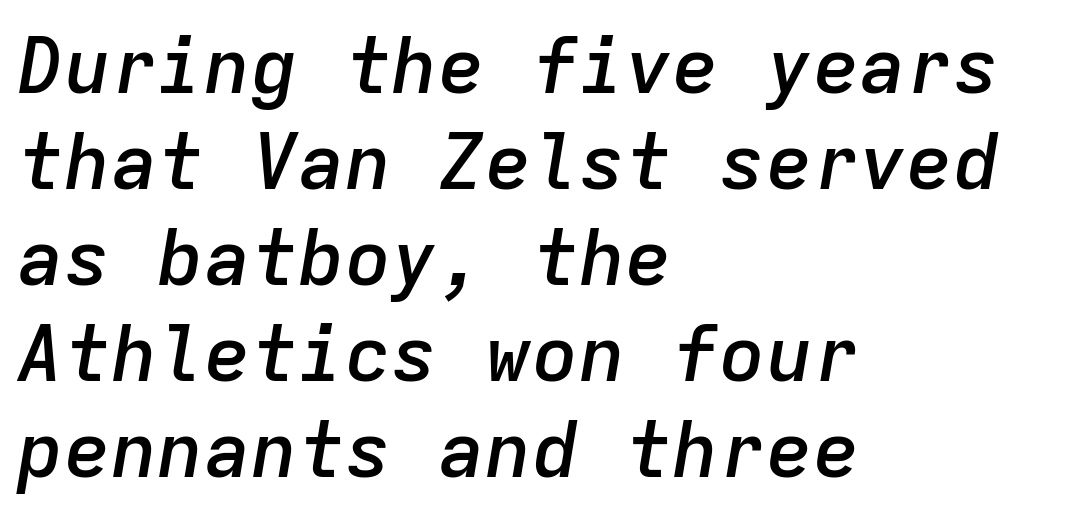
The image shows 78 px semibold type, italic (leaning right), monospaced; set left-aligned, line spacing 1.23x, normal letter spacing, not underlined; low stroke contrast and a medium x-height.
